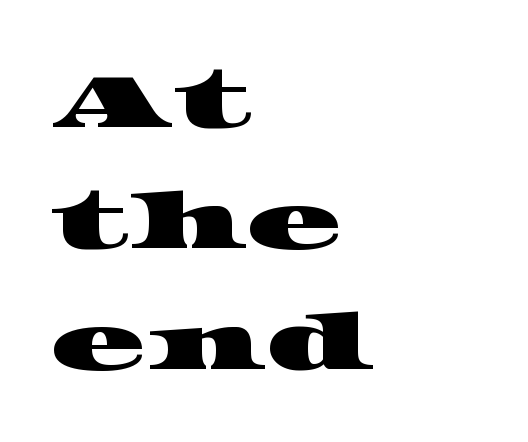
Q: Is the typeface a serif or a sans-serif typeface? A: Serif.
Q: Is the text underlined? A: No.
Q: How is the paragraph aligned? A: Left-aligned.
Q: Is the spacing between letters normal or unusually wide? A: Normal.
Q: Is the spacing between lines tight, normal or loose? A: Normal.
Q: Width (condensed, normal, or wide)? A: Wide.
Q: Stroke contrast? A: High.
Q: x-height? A: Large.
Q: Monospaced? A: No.
